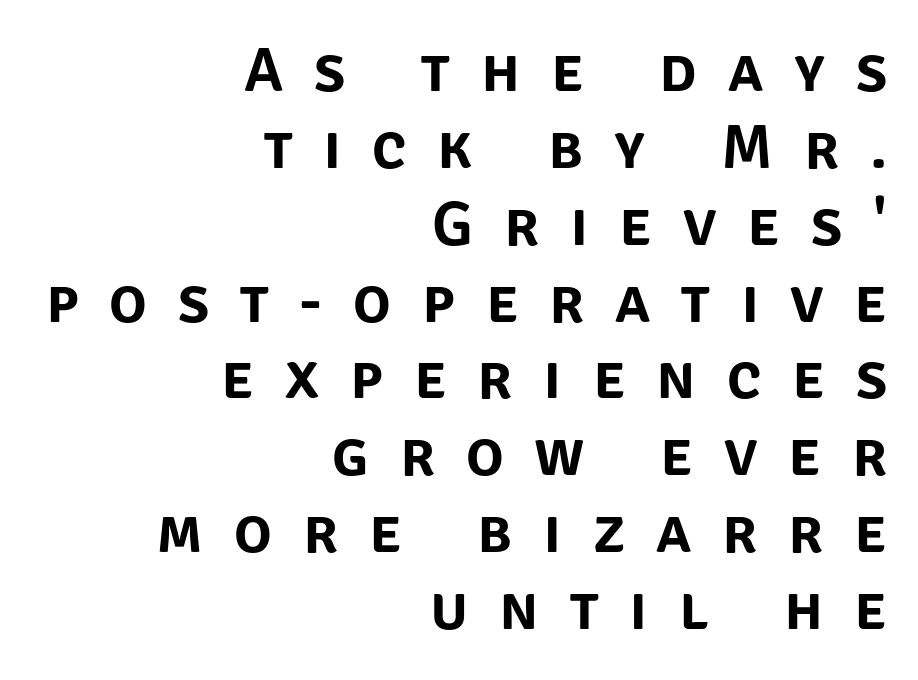
Q: Is the text italic (slanted)? A: No, it is upright.
Q: Is the typeface a serif or a sans-serif typeface? A: Sans-serif.
Q: Is the text underlined? A: No.
Q: How is the paragraph aligned? A: Right-aligned.
Q: Is the spacing between letters normal or unusually wide? A: Unusually wide.
Q: Width (condensed, normal, or wide)? A: Normal.
Q: Stroke contrast? A: Low.
Q: x-height? A: Large.
Q: Monospaced? A: No.
